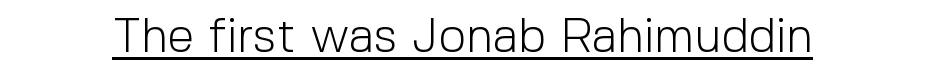
{"serif": "no", "italic": "no", "bold": "no", "weight": "light", "width": "normal", "x_height": "medium", "monospaced": "no", "underline": "yes", "letter_spacing": "normal", "letter_spacing_em": 0.0, "glyph_px": 48}
